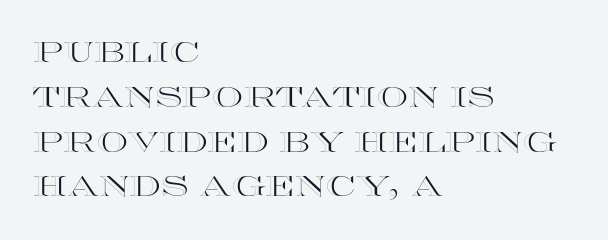
Q: Is the text italic (slanted)? A: No, it is upright.
Q: Is the text underlined? A: No.
Q: How is the paragraph aligned? A: Left-aligned.
Q: Is the spacing between letters normal or unusually wide? A: Normal.
Q: Is the spacing between lines tight, normal or loose? A: Normal.
Q: Width (condensed, normal, or wide)? A: Wide.
Q: x-height? A: Large.
Q: Monospaced? A: No.
